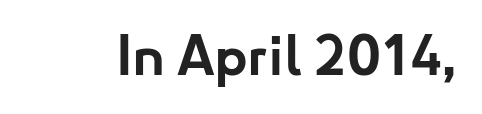
The image shows 55 px bold sans-serif type, upright; set normal letter spacing, not underlined; low stroke contrast and a small x-height.
